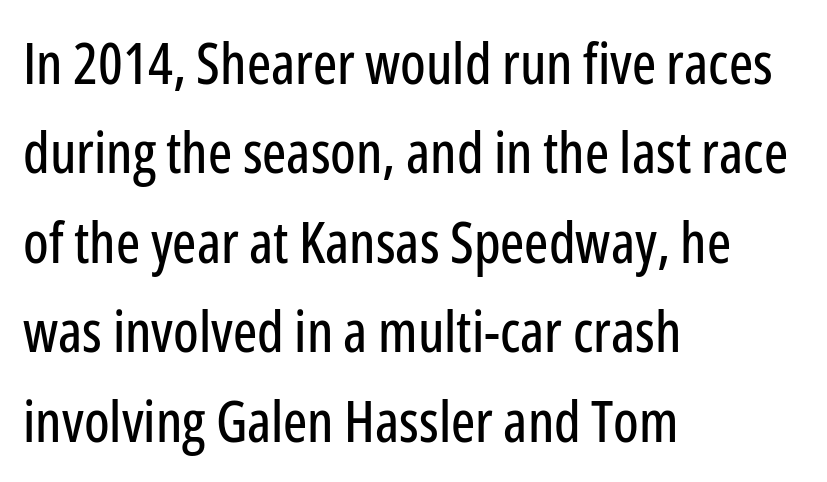
Clear beneath every line of the passage. Default kerning and tracking; the words read as compact shapes. The typeface chosen for these lines omits serifs. Students, observe: this is what conventionally led text looks like. Every row of glyphs begins at an identical x-position on the left. This sample uses an upright cut, with every glyph sitting square on the baseline.
